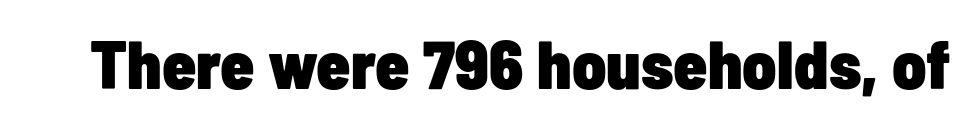
Q: Is the text bold? A: Yes.
Q: Is the text italic (slanted)? A: No, it is upright.
Q: Is the typeface a serif or a sans-serif typeface? A: Sans-serif.
Q: Is the text underlined? A: No.
Q: Is the spacing between letters normal or unusually wide? A: Normal.
Q: Width (condensed, normal, or wide)? A: Condensed.
Q: Stroke contrast? A: Low.
Q: x-height? A: Medium.
Q: Monospaced? A: No.
